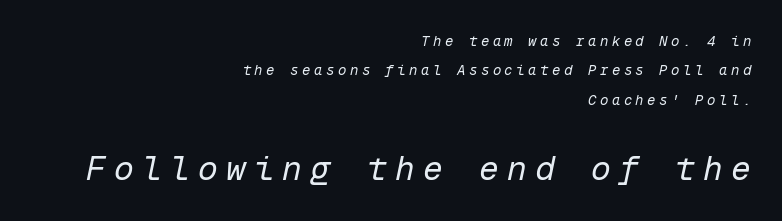
The passage shown is not underscored anywhere. A typesetter would mark this as italic. Reading down the column, the eye jumps a long way to each next line. The rendering anchors every line to the right-hand side. Characters follow at a spacing far wider than the type designer built in. Reading top to bottom, the characters get bigger at the block break.
